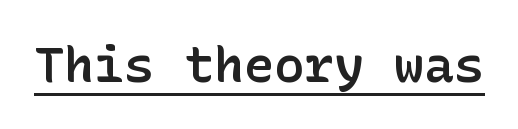
Check where the strokes stop: nothing finishes them off — pure sans. If you drew a line through each stem, it would be perfectly vertical. This rendering features underlined lettering. Tracking value appears to be zero — textbook default spacing. The characters look somewhat weighty, a semibold short of true bold.
